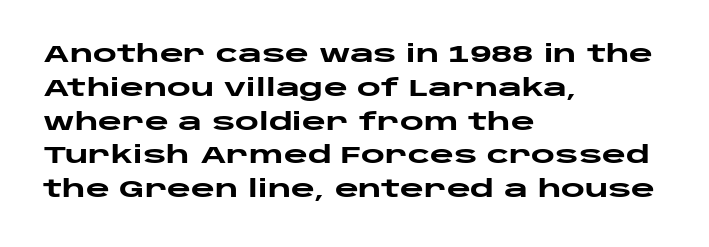
Q: Is the text bold? A: Yes.
Q: Is the text italic (slanted)? A: No, it is upright.
Q: Is the text underlined? A: No.
Q: How is the paragraph aligned? A: Left-aligned.
Q: Is the spacing between letters normal or unusually wide? A: Normal.
Q: Is the spacing between lines tight, normal or loose? A: Normal.
